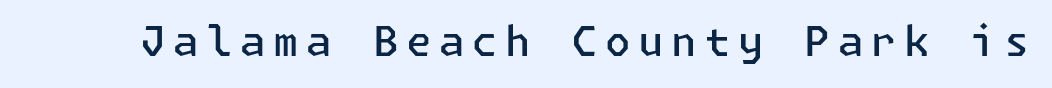
{"serif": "no", "italic": "no", "bold": "semi", "weight": "semibold", "width": "normal", "stroke_contrast": "low", "x_height": "medium", "underline": "no", "glyph_px": 41}
